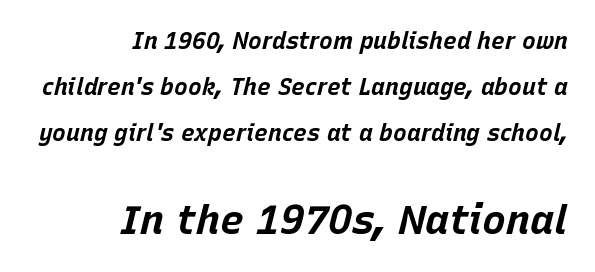
The image shows 40 px bold type, italic (leaning right); set right-aligned, loose line spacing (1.99x), normal letter spacing, not underlined; the second (bottom) block is 1.74x larger; low stroke contrast and a large x-height.
